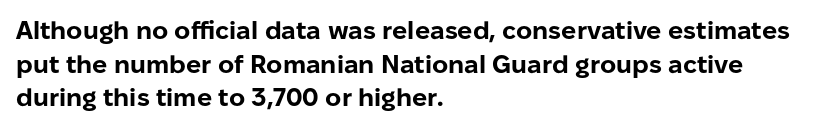
Q: Is the text bold? A: Yes.
Q: Is the text italic (slanted)? A: No, it is upright.
Q: Is the text underlined? A: No.
Q: How is the paragraph aligned? A: Left-aligned.
Q: Is the spacing between letters normal or unusually wide? A: Normal.
Q: Is the spacing between lines tight, normal or loose? A: Normal.
